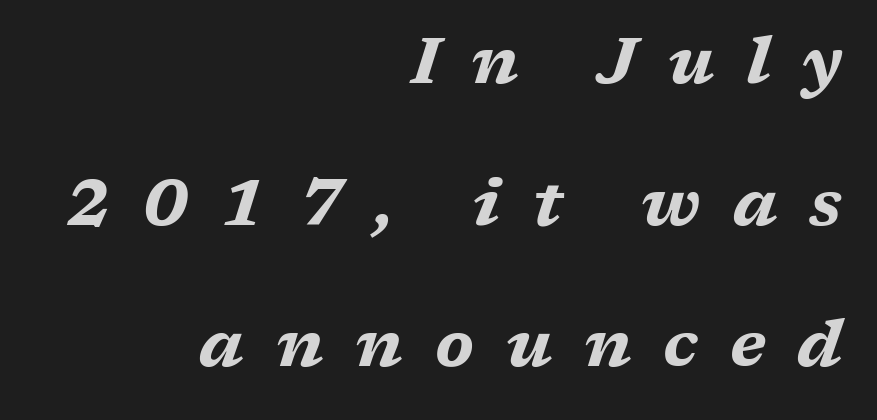
Compared with typical paragraphs, the rows here are farther apart. How heavy is the stroke? Heavy — this is a bold. The type is letterspaced generously, with wide tracking. The lines are quadded right. You could not count columns in this text — the font is proportionally spaced. If you drew a line through each stem, it would be angled.
